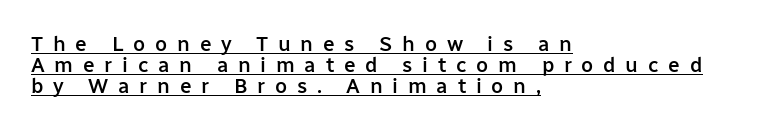
{"italic": "no", "bold": "semi", "underline": "yes", "align": "left", "line_spacing": "tight", "line_spacing_ratio": 0.99, "letter_spacing": "wide", "letter_spacing_em": 0.46, "glyph_px": 21}
